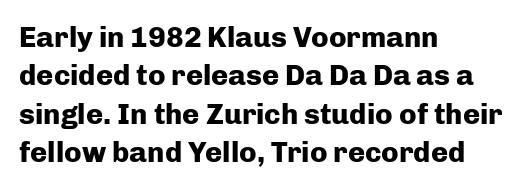
Q: Is the text bold? A: Yes.
Q: Is the text italic (slanted)? A: No, it is upright.
Q: Is the typeface a serif or a sans-serif typeface? A: Sans-serif.
Q: Is the text underlined? A: No.
Q: How is the paragraph aligned? A: Left-aligned.
Q: Is the spacing between letters normal or unusually wide? A: Normal.
Q: Is the spacing between lines tight, normal or loose? A: Normal.
Q: Width (condensed, normal, or wide)? A: Normal.
Q: Stroke contrast? A: Low.
Q: x-height? A: Medium.
Q: Monospaced? A: No.
